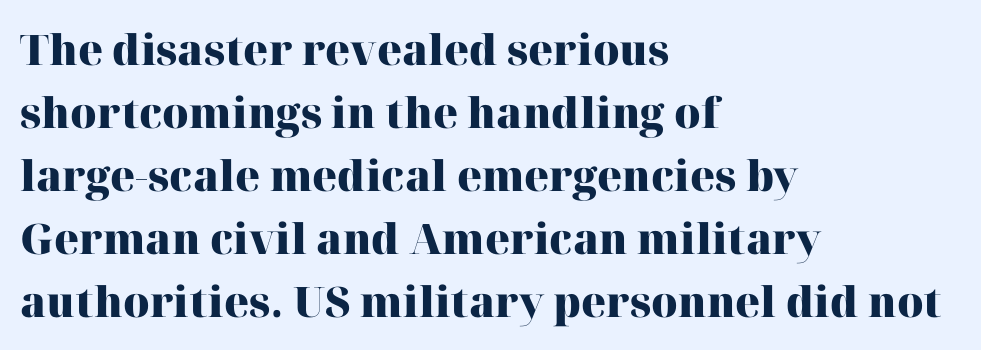
Q: Is the text bold? A: Yes.
Q: Is the text italic (slanted)? A: No, it is upright.
Q: Is the typeface a serif or a sans-serif typeface? A: Serif.
Q: Is the text underlined? A: No.
Q: How is the paragraph aligned? A: Left-aligned.
Q: Is the spacing between letters normal or unusually wide? A: Normal.
Q: Is the spacing between lines tight, normal or loose? A: Normal.
Q: Width (condensed, normal, or wide)? A: Normal.
Q: Stroke contrast? A: High.
Q: x-height? A: Medium.
Q: Monospaced? A: No.
